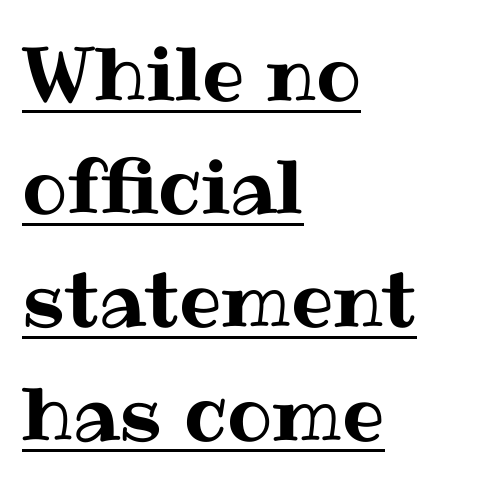
The image shows 75 px text type, upright; set left-aligned, normal line spacing (1.51x), normal letter spacing, underlined; medium stroke contrast and a medium x-height.
